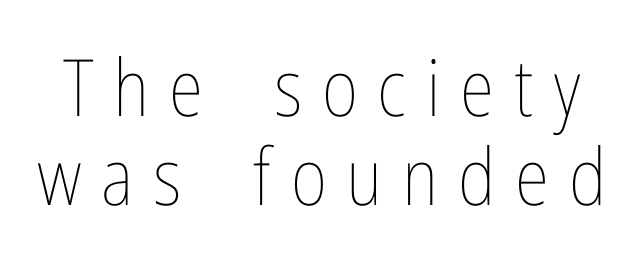
Q: Is the text bold? A: No.
Q: Is the text italic (slanted)? A: No, it is upright.
Q: Is the text underlined? A: No.
Q: Is the spacing between letters normal or unusually wide? A: Unusually wide.
Q: Is the spacing between lines tight, normal or loose? A: Tight.
Q: Width (condensed, normal, or wide)? A: Condensed.
Q: Stroke contrast? A: Low.
Q: x-height? A: Medium.
Q: Monospaced? A: No.
